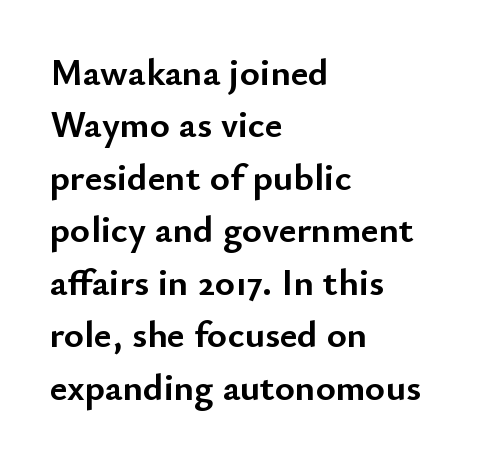
Q: Is the text bold? A: Yes.
Q: Is the text italic (slanted)? A: No, it is upright.
Q: Is the typeface a serif or a sans-serif typeface? A: Sans-serif.
Q: Is the text underlined? A: No.
Q: How is the paragraph aligned? A: Left-aligned.
Q: Is the spacing between letters normal or unusually wide? A: Normal.
Q: Is the spacing between lines tight, normal or loose? A: Normal.
Q: Width (condensed, normal, or wide)? A: Normal.
Q: Stroke contrast? A: Low.
Q: x-height? A: Small.
Q: Monospaced? A: No.
